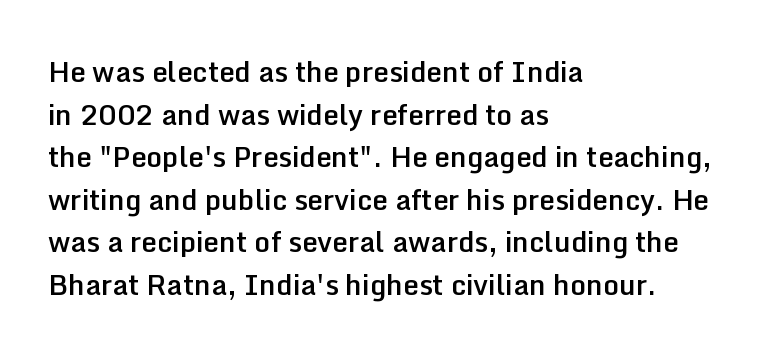
{"serif": "no", "italic": "no", "bold": "semi", "weight": "semibold", "width": "normal", "stroke_contrast": "low", "x_height": "medium", "monospaced": "no", "underline": "no", "align": "left", "line_spacing": "normal", "line_spacing_ratio": 1.52, "letter_spacing": "normal", "letter_spacing_em": 0.0, "glyph_px": 28}
